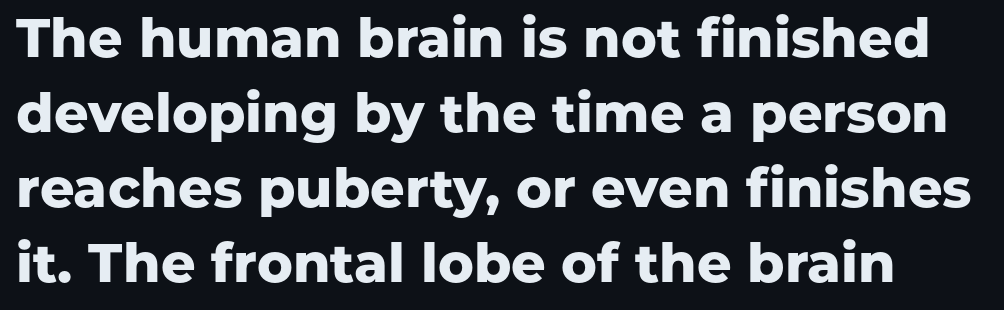
The image shows 54 px heavy sans-serif type, upright; set normal line spacing (1.39x), normal letter spacing, not underlined; low stroke contrast and a medium x-height.
